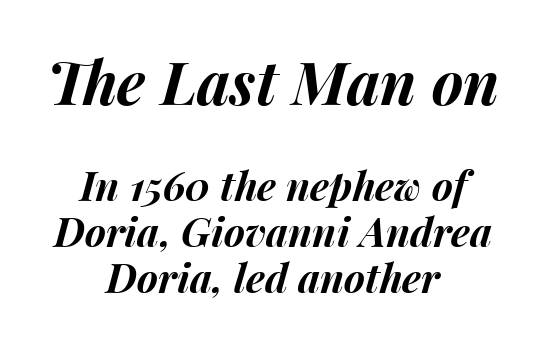
{"italic": "yes", "lean": "right", "slant_degrees": 15, "bold": "yes", "weight": "bold", "width": "normal", "stroke_contrast": "medium", "x_height": "medium", "monospaced": "no", "underline": "no", "align": "center", "line_spacing": "tight", "line_spacing_ratio": 1.15, "letter_spacing": "normal", "letter_spacing_em": 0.0, "larger_block": "first", "size_ratio": 1.5, "glyph_px": 60}
